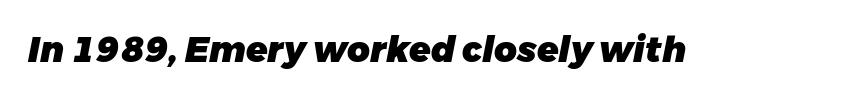
Q: Is the text bold? A: Yes.
Q: Is the text italic (slanted)? A: Yes, it leans right by about 11 degrees.
Q: Is the text underlined? A: No.
Q: Is the spacing between letters normal or unusually wide? A: Normal.
Q: Width (condensed, normal, or wide)? A: Normal.
Q: Stroke contrast? A: Low.
Q: x-height? A: Medium.
Q: Monospaced? A: No.
